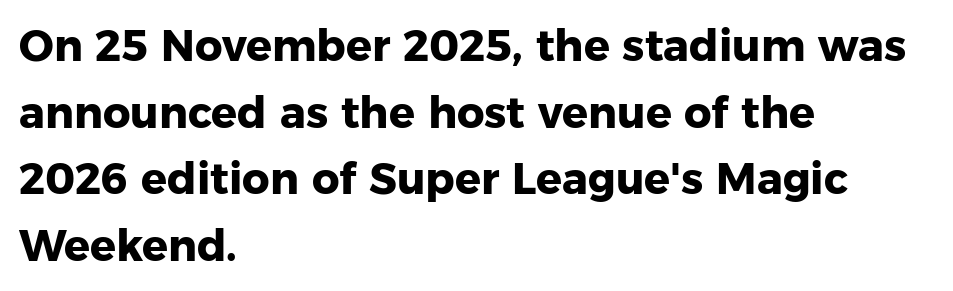
{"serif": "no", "italic": "no", "bold": "yes", "weight": "heavy", "width": "normal", "stroke_contrast": "low", "x_height": "medium", "monospaced": "no", "underline": "no", "align": "left", "line_spacing": "normal", "line_spacing_ratio": 1.55, "letter_spacing": "normal", "letter_spacing_em": 0.0, "glyph_px": 43}
